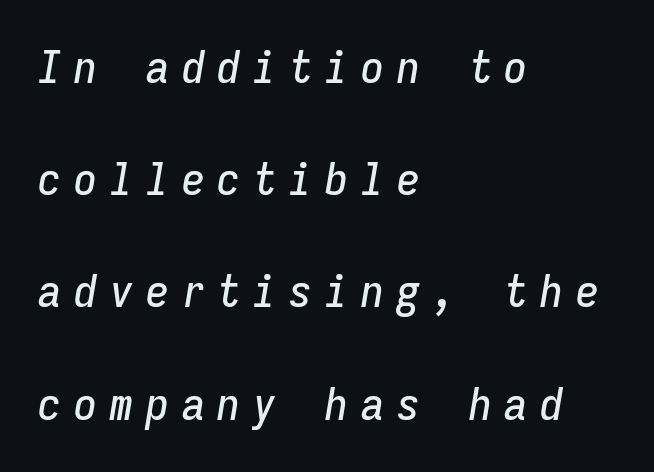
Q: Is the text italic (slanted)? A: Yes, it leans right by about 9 degrees.
Q: Is the text underlined? A: No.
Q: How is the paragraph aligned? A: Left-aligned.
Q: Is the spacing between letters normal or unusually wide? A: Unusually wide.
Q: Is the spacing between lines tight, normal or loose? A: Loose.
Q: Width (condensed, normal, or wide)? A: Condensed.
Q: Stroke contrast? A: Low.
Q: x-height? A: Medium.
Q: Monospaced? A: Yes.
